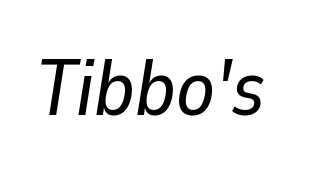
Q: Is the text italic (slanted)? A: Yes, it leans right by about 9 degrees.
Q: Is the text underlined? A: No.
Q: Is the spacing between letters normal or unusually wide? A: Normal.
Q: Width (condensed, normal, or wide)? A: Normal.
Q: Stroke contrast? A: Low.
Q: x-height? A: Medium.
Q: Monospaced? A: No.
